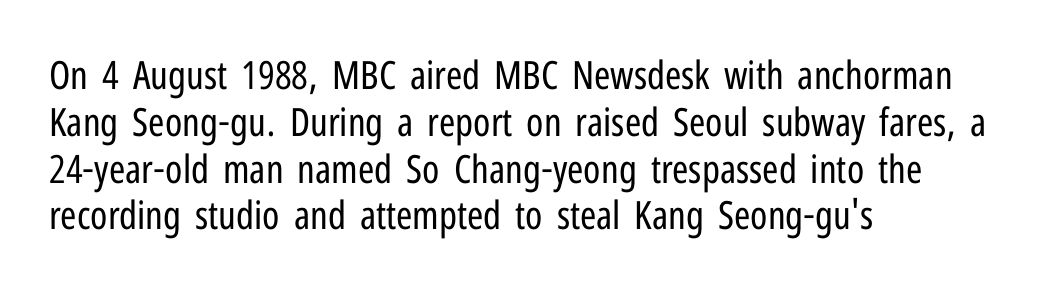
{"serif": "no", "italic": "no", "bold": "no", "weight": "regular", "width": "condensed", "stroke_contrast": "low", "x_height": "medium", "monospaced": "no", "underline": "no", "align": "left", "line_spacing_ratio": 1.2, "letter_spacing": "normal", "letter_spacing_em": 0.0, "glyph_px": 39}
